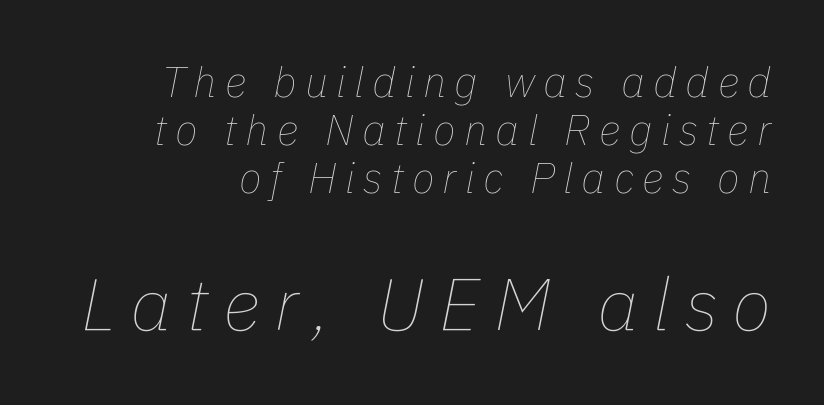
Underlining? Definitely not there. Is the type heavy? It reads as light-to-regular instead. Think of a printed novel: that variable character pitch is what you see here. The rendering enlarges the type as you move from the upper chunk to the lower. The designer dialed line spacing down below the default. A typesetter would call this heavily tracked-out type.
